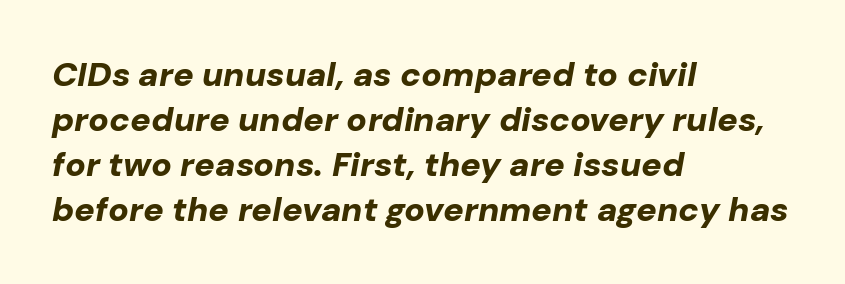
The image shows 34 px bold type, italic (leaning right); set left-aligned, normal line spacing (1.32x), normal letter spacing, not underlined; low stroke contrast and a medium x-height.
